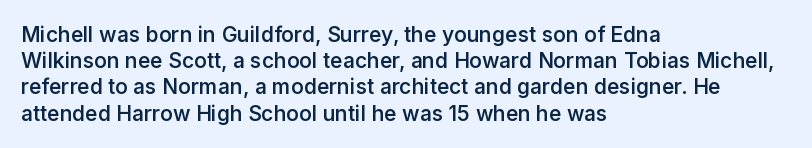
Just letters on the line, the space beneath them empty. Evenly set lines give the paragraph a standard silhouette. Compared with a centered layout, this one pins lines to the left instead. Letter spacing: default.
